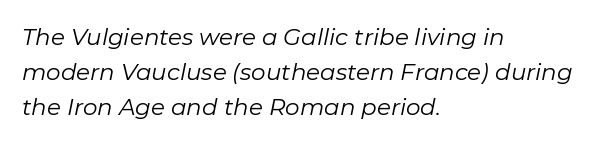
The image shows 23 px text type, italic (leaning right); set left-aligned, normal line spacing (1.52x), normal letter spacing, not underlined.
